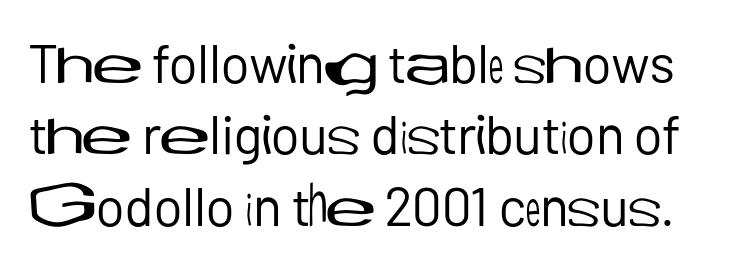
{"serif": "no", "italic": "no", "bold": "no", "weight": "regular", "width": "normal", "stroke_contrast": "low", "x_height": "medium", "monospaced": "no", "underline": "no", "line_spacing": "normal", "line_spacing_ratio": 1.32, "letter_spacing": "normal", "letter_spacing_em": 0.0, "glyph_px": 54}
